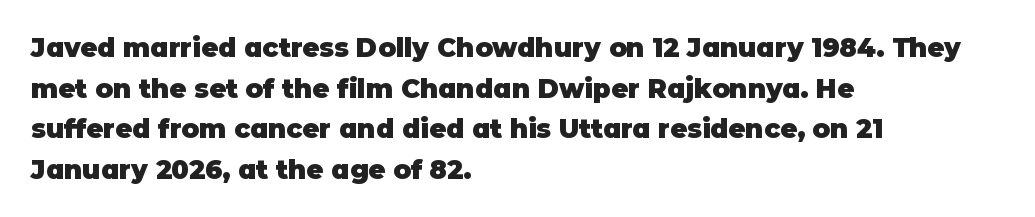
The image shows 26 px bold type, upright; set left-aligned, normal line spacing (1.56x), normal letter spacing, not underlined.
